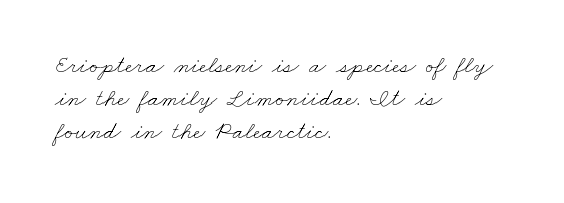
{"bold": "no", "underline": "no", "align": "left", "line_spacing": "normal", "line_spacing_ratio": 1.33, "letter_spacing": "normal", "letter_spacing_em": 0.0, "glyph_px": 25}
